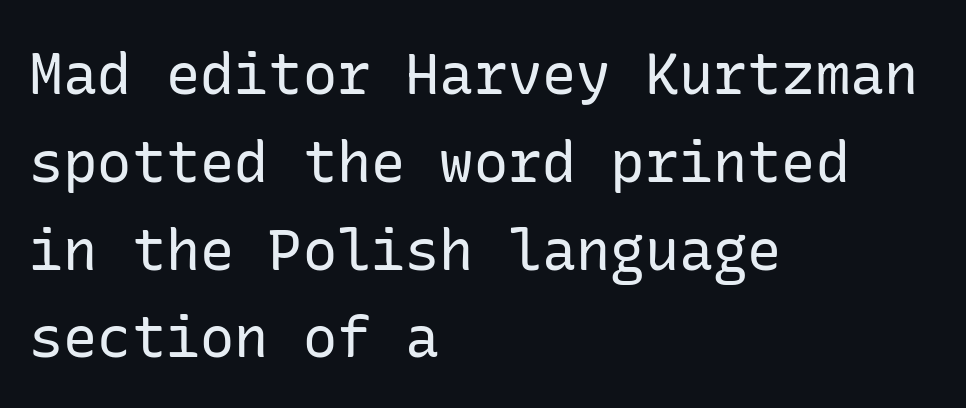
The font family rendered here belongs to the sans-serif group. Caption: multi-line text, flush left, ragged right. It's the straight-up-and-down kind of type. The passage shown stacks its lines at a standard gap.
